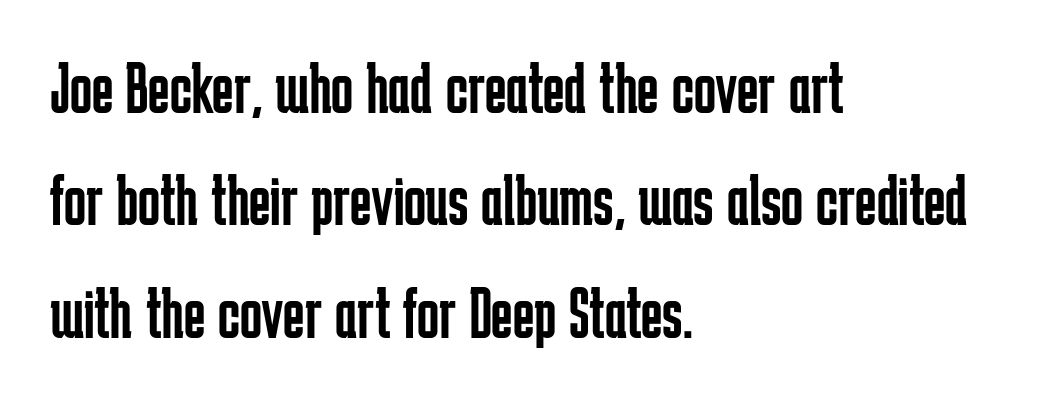
The image shows 73 px regular-weight, condensed sans-serif type, upright; set left-aligned, normal line spacing (1.54x), normal letter spacing, not underlined; low stroke contrast and a medium x-height.
